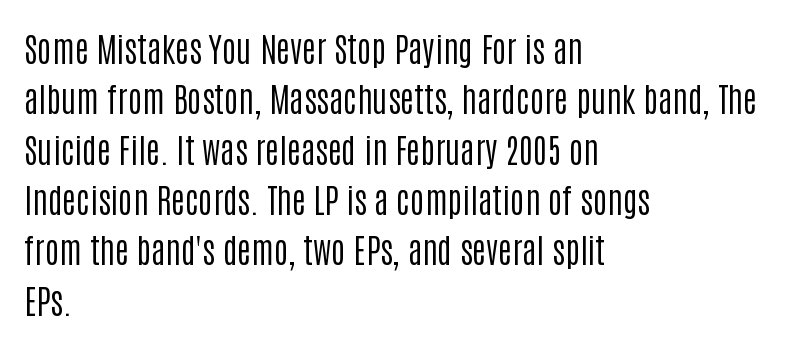
Q: Is the text bold? A: No.
Q: Is the text italic (slanted)? A: No, it is upright.
Q: Is the typeface a serif or a sans-serif typeface? A: Sans-serif.
Q: Is the text underlined? A: No.
Q: How is the paragraph aligned? A: Left-aligned.
Q: Is the spacing between letters normal or unusually wide? A: Normal.
Q: Is the spacing between lines tight, normal or loose? A: Normal.
Q: Width (condensed, normal, or wide)? A: Condensed.
Q: Stroke contrast? A: Low.
Q: x-height? A: Large.
Q: Monospaced? A: No.
